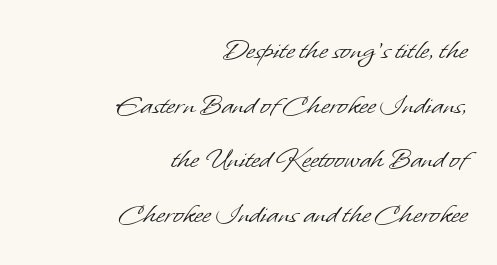
Just letters on the line, the space beneath them empty. Casual observation: everything's shoved over to the right. The rendering shows plain stroke endings on the letterforms — a sans-serif design. Compared with a typical body face, this is equally light or lighter still. The letters advance in unequal steps, a hallmark of proportional type. The type is set solid horizontally, with unmodified tracking.
